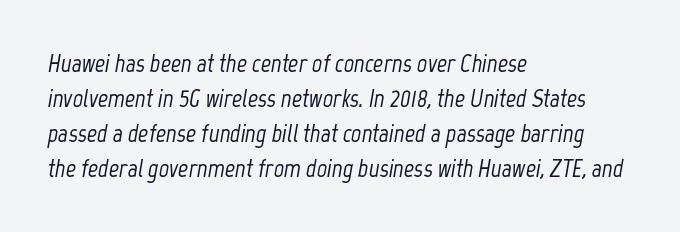
The line-height multiplier appears to be the usual default. In terms of posture, this sample is oblique. Characters follow at the spacing the type designer built in. Where is the straight margin? On the left. Rule under the text: the space is simply empty.
